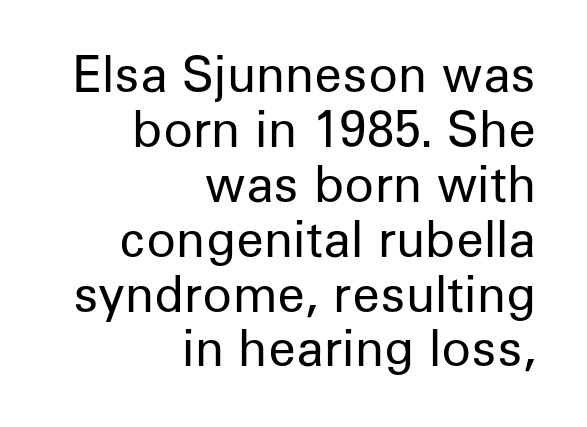
{"serif": "no", "italic": "no", "bold": "no", "weight": "regular", "width": "normal", "stroke_contrast": "low", "x_height": "medium", "monospaced": "no", "underline": "no", "align": "right", "line_spacing": "tight", "line_spacing_ratio": 1.12, "letter_spacing": "normal", "letter_spacing_em": 0.0, "glyph_px": 49}
